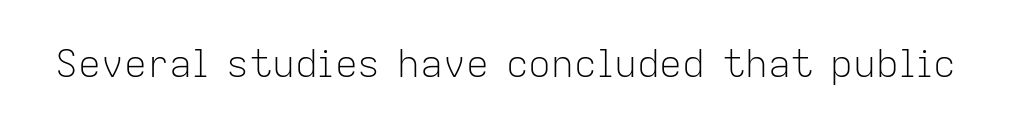
Q: Is the text bold? A: No.
Q: Is the text italic (slanted)? A: No, it is upright.
Q: Is the typeface a serif or a sans-serif typeface? A: Sans-serif.
Q: Is the text underlined? A: No.
Q: Is the spacing between letters normal or unusually wide? A: Normal.
Q: Width (condensed, normal, or wide)? A: Normal.
Q: Stroke contrast? A: Low.
Q: x-height? A: Medium.
Q: Monospaced? A: No.
